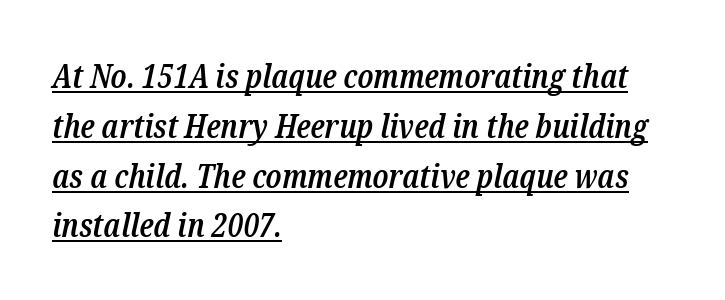
{"serif": "yes", "italic": "yes", "lean": "right", "slant_degrees": 12, "bold": "semi", "weight": "semibold", "width": "condensed", "stroke_contrast": "low", "x_height": "medium", "monospaced": "no", "underline": "yes", "align": "left", "line_spacing": "normal", "line_spacing_ratio": 1.51, "letter_spacing": "normal", "letter_spacing_em": 0.0, "glyph_px": 33}
